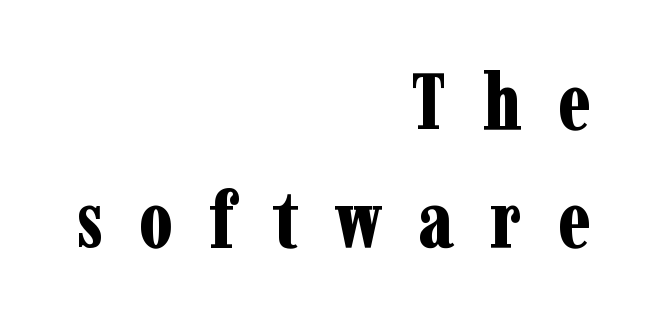
The image shows 79 px bold, condensed serif type, upright; set right-aligned, normal line spacing (1.5x), unusually wide letter spacing (+0.46 em), not underlined; low stroke contrast and a medium x-height.
